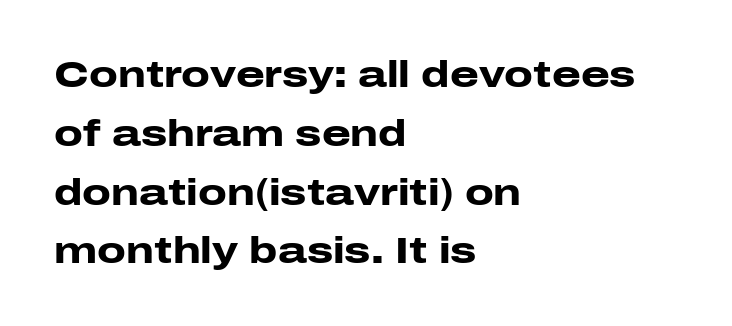
{"serif": "no", "italic": "no", "bold": "yes", "weight": "heavy", "width": "wide", "stroke_contrast": "low", "x_height": "medium", "monospaced": "no", "underline": "no", "align": "left", "line_spacing": "normal", "line_spacing_ratio": 1.59, "letter_spacing": "normal", "letter_spacing_em": 0.0, "glyph_px": 37}
